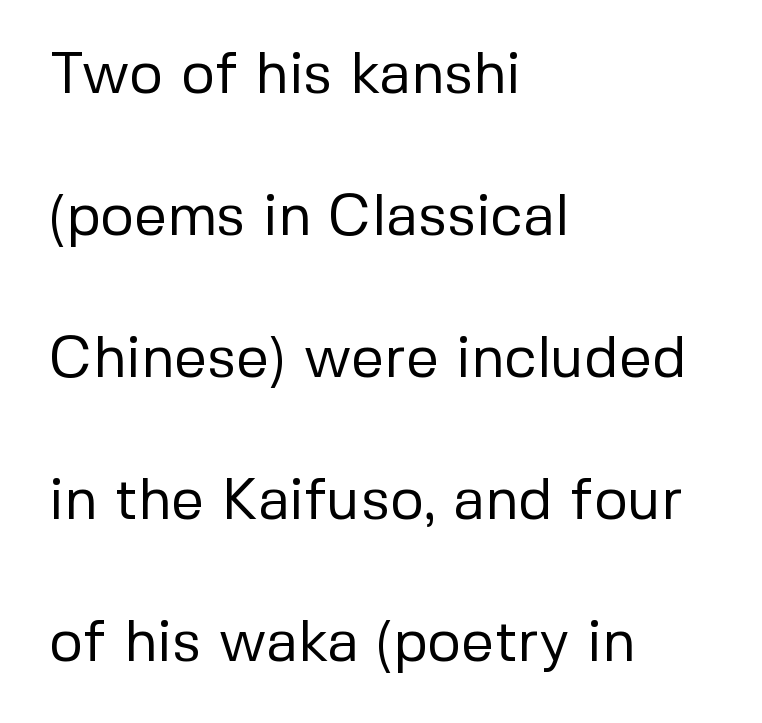
{"serif": "no", "italic": "no", "bold": "no", "weight": "regular", "width": "normal", "stroke_contrast": "low", "x_height": "medium", "monospaced": "no", "underline": "no", "align": "left", "line_spacing": "loose", "line_spacing_ratio": 2.45, "letter_spacing": "normal", "letter_spacing_em": 0.0, "glyph_px": 58}
